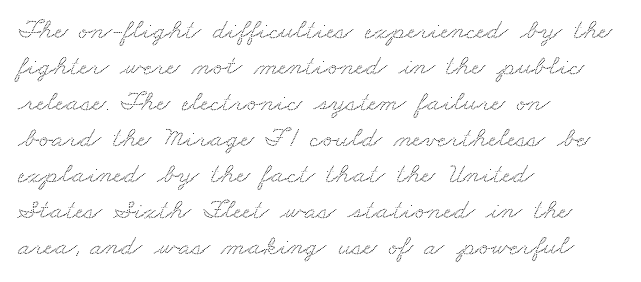
{"serif": "yes", "width": "wide", "stroke_contrast": "medium", "x_height": "small", "monospaced": "no", "underline": "no", "align": "left", "line_spacing_ratio": 1.24, "letter_spacing": "normal", "letter_spacing_em": 0.0, "glyph_px": 29}
